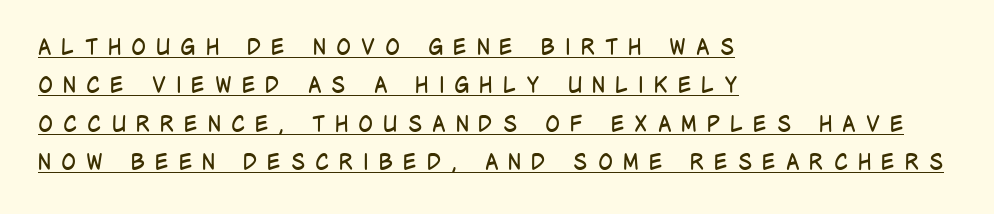
What stands out about the letter spacing? Its width — letters are far apart. This is the regular roman posture of the typeface. The ragged edge is on the right, which tells us the setting is flush left. No extra ink here — the face is not bold. Underlined type.
